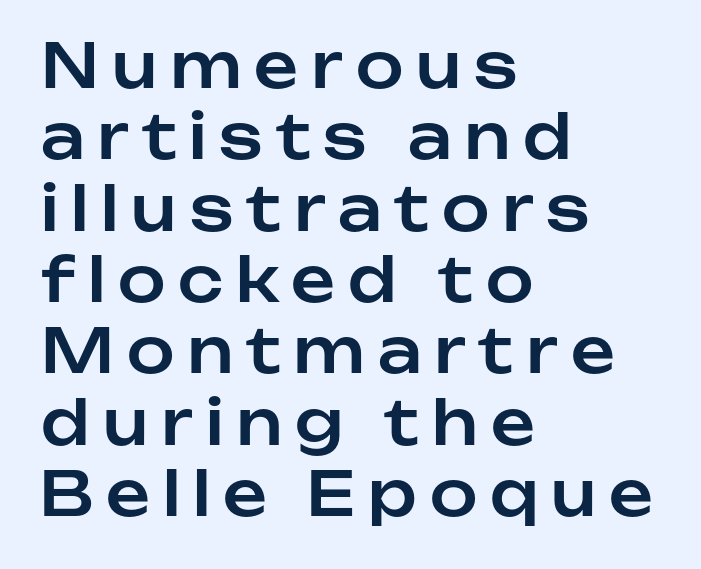
Does the copy run flush right? No — it runs flush left. Check where the strokes stop: nothing finishes them off — pure sans. Students, note that the glyphs here are deliberately spaced far apart. This is roman type, the default non-slanted kind. Each letter keeps its own natural width here, so spacing adapts to shape.
